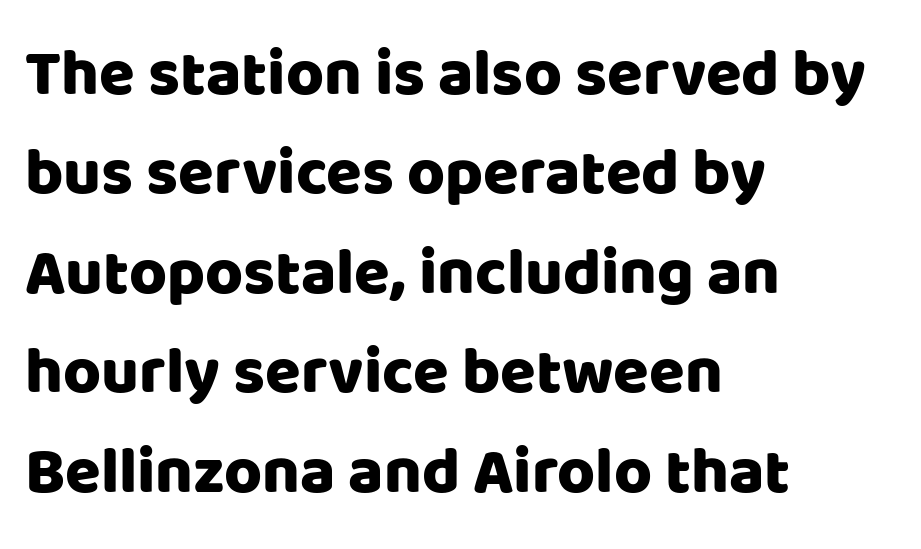
{"serif": "no", "italic": "no", "width": "normal", "stroke_contrast": "low", "x_height": "large", "monospaced": "no", "underline": "no", "align": "left", "line_spacing": "normal", "line_spacing_ratio": 1.53, "letter_spacing": "normal", "letter_spacing_em": 0.0, "glyph_px": 65}
